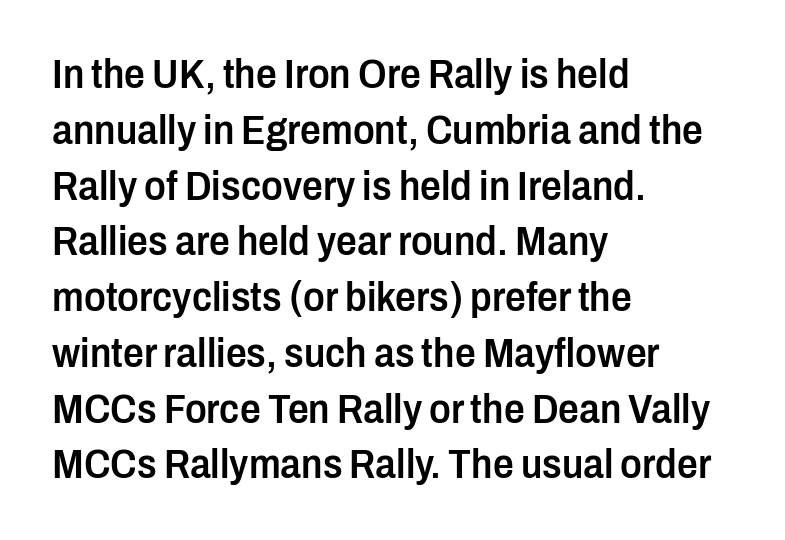
The image shows 41 px semibold, condensed sans-serif type, upright; set left-aligned, normal line spacing (1.36x), normal letter spacing, not underlined; low stroke contrast and a medium x-height.
